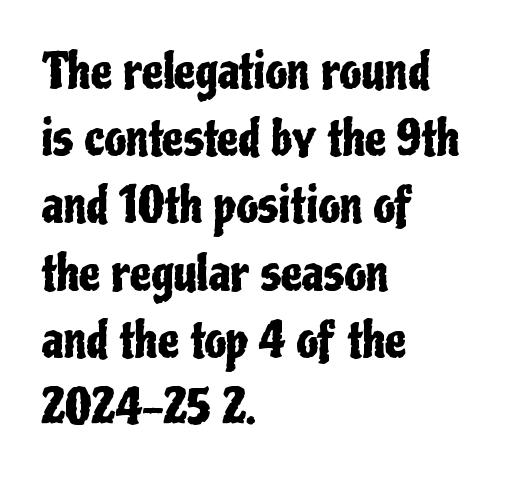
Q: Is the text italic (slanted)? A: No, it is upright.
Q: Is the typeface a serif or a sans-serif typeface? A: Sans-serif.
Q: Is the text underlined? A: No.
Q: How is the paragraph aligned? A: Left-aligned.
Q: Is the spacing between letters normal or unusually wide? A: Normal.
Q: Is the spacing between lines tight, normal or loose? A: Normal.
Q: Width (condensed, normal, or wide)? A: Condensed.
Q: Stroke contrast? A: Low.
Q: x-height? A: Medium.
Q: Monospaced? A: No.
